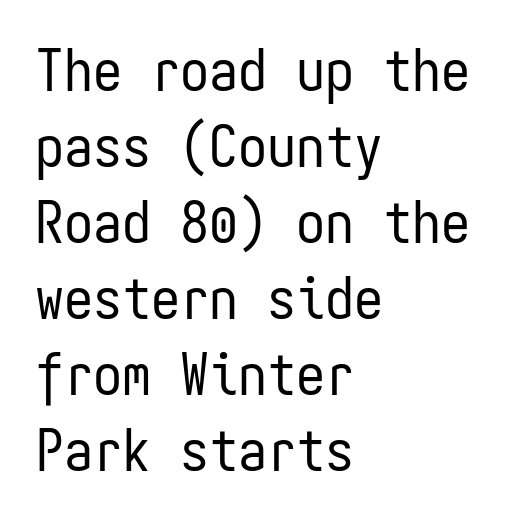
The image shows 58 px regular-weight, condensed sans-serif type, upright, monospaced; set left-aligned, normal line spacing (1.31x), normal letter spacing, not underlined; low stroke contrast and a medium x-height.
